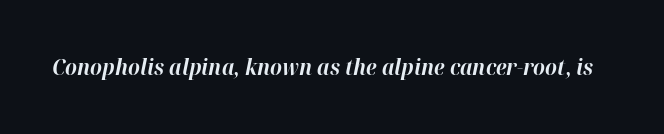
Underlining? Definitely not there. The glyphs have the mass of a bold cut. Is the letter spacing exaggerated? No — it looks like the ordinary default. Slant detected: the letters are inclined.
